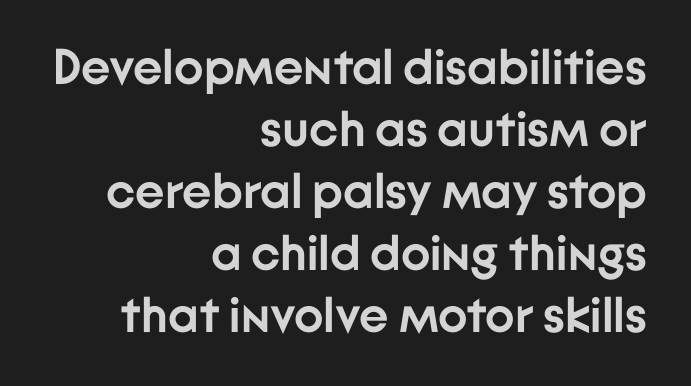
The image shows 50 px semibold sans-serif type, upright; set right-aligned, line spacing 1.24x, normal letter spacing, not underlined; low stroke contrast and a medium x-height.
